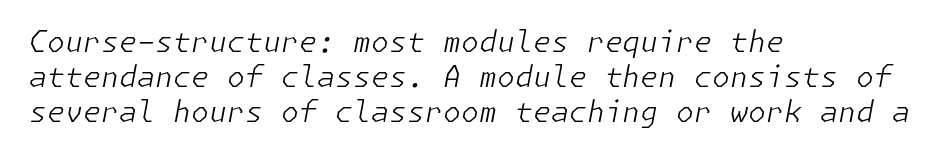
{"italic": "yes", "lean": "right", "slant_degrees": 11, "bold": "no", "weight": "light", "width": "normal", "stroke_contrast": "low", "x_height": "medium", "underline": "no", "align": "left", "line_spacing_ratio": 1.2, "letter_spacing": "normal", "letter_spacing_em": 0.0, "glyph_px": 29}
